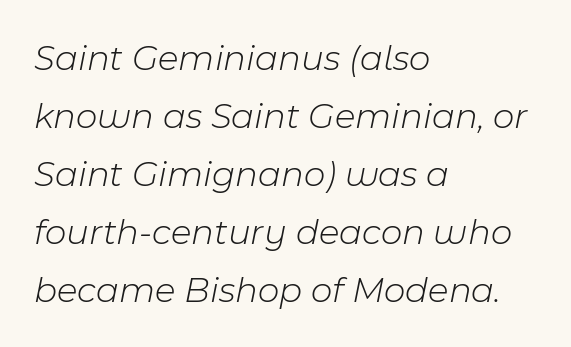
{"italic": "yes", "lean": "right", "slant_degrees": 11, "bold": "no", "weight": "light", "width": "normal", "stroke_contrast": "low", "x_height": "medium", "monospaced": "no", "underline": "no", "align": "left", "line_spacing": "normal", "line_spacing_ratio": 1.57, "letter_spacing": "normal", "letter_spacing_em": 0.0, "glyph_px": 37}
